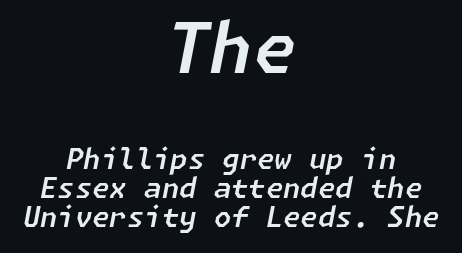
{"italic": "yes", "lean": "right", "slant_degrees": 11, "width": "normal", "stroke_contrast": "low", "x_height": "medium", "underline": "no", "align": "center", "line_spacing": "tight", "line_spacing_ratio": 1.04, "letter_spacing": "normal", "letter_spacing_em": 0.0, "larger_block": "first", "size_ratio": 2.5, "glyph_px": 70}
